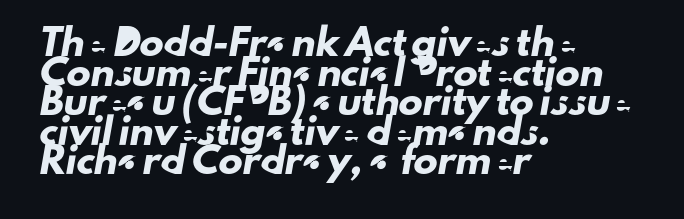
{"underline": "no", "align": "left", "line_spacing_ratio": 1.23, "letter_spacing": "normal", "letter_spacing_em": 0.0, "glyph_px": 24}
